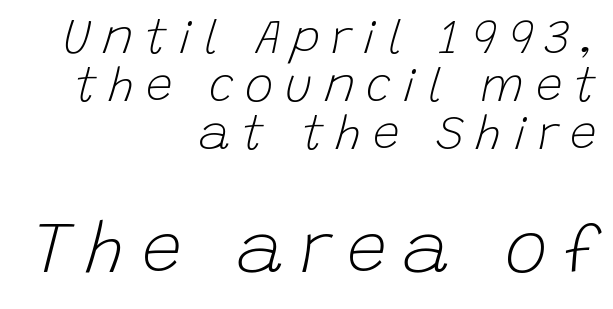
The typeface has the unassuming heft of standard copy or less. Posture: slanted. Decoration check: the copy has no underline. Short and long lines alike share a common ending point at right.
